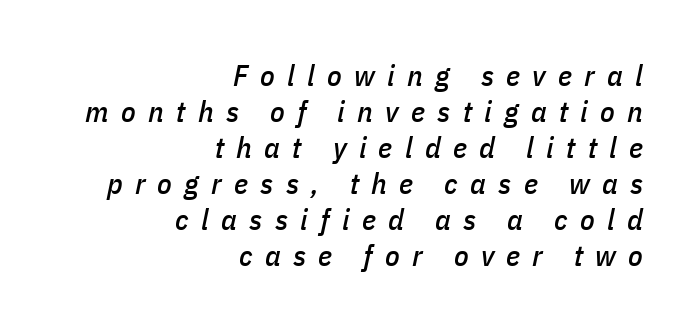
Q: Is the text italic (slanted)? A: Yes, it leans right by about 11 degrees.
Q: Is the text underlined? A: No.
Q: How is the paragraph aligned? A: Right-aligned.
Q: Is the spacing between letters normal or unusually wide? A: Unusually wide.
Q: Width (condensed, normal, or wide)? A: Condensed.
Q: Stroke contrast? A: Low.
Q: x-height? A: Medium.
Q: Monospaced? A: No.
